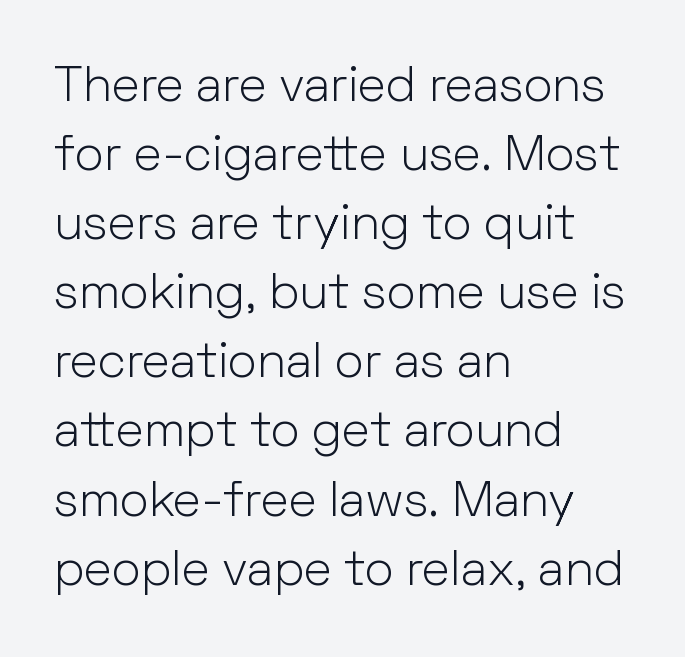
Q: Is the text bold? A: No.
Q: Is the text italic (slanted)? A: No, it is upright.
Q: Is the typeface a serif or a sans-serif typeface? A: Sans-serif.
Q: Is the text underlined? A: No.
Q: How is the paragraph aligned? A: Left-aligned.
Q: Is the spacing between letters normal or unusually wide? A: Normal.
Q: Is the spacing between lines tight, normal or loose? A: Normal.
Q: Width (condensed, normal, or wide)? A: Normal.
Q: Stroke contrast? A: Low.
Q: x-height? A: Medium.
Q: Monospaced? A: No.
